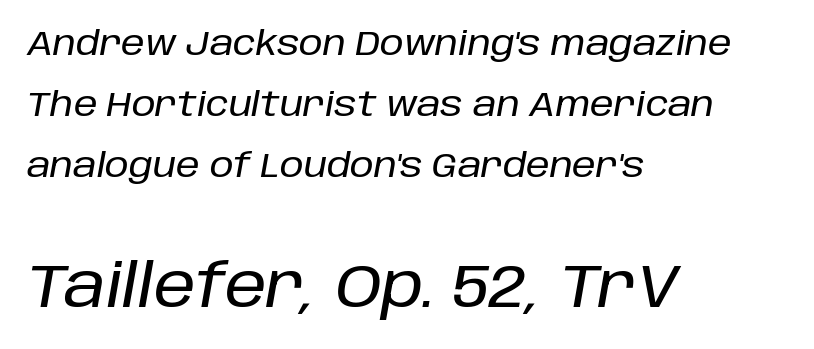
Visually the block forms a straight wall on the left and a jagged coastline on the right. Is the letter spacing exaggerated? No — it looks like the ordinary default. This rendering features lettering with no underline. Posture: slanted. Here the designer chose a conventional face with non-uniform glyph widths.
